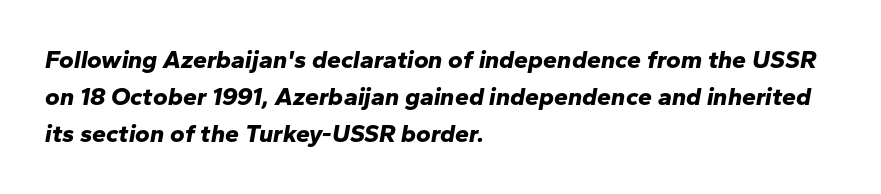
{"italic": "yes", "lean": "right", "slant_degrees": 10, "bold": "yes", "underline": "no", "align": "left", "line_spacing": "normal", "line_spacing_ratio": 1.48, "letter_spacing": "normal", "letter_spacing_em": 0.0, "glyph_px": 25}
